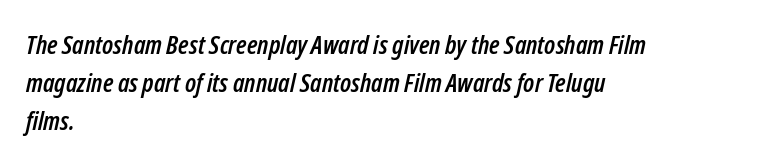
The image shows 26 px text type, italic (leaning right); set left-aligned, normal line spacing (1.47x), normal letter spacing, not underlined.
